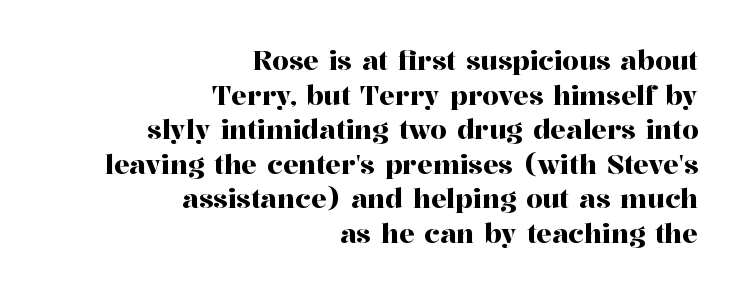
The string is rendered with underlining switched off. Layout note: lines flush right. The specimen reads as upright at a glance. Line spacing here is normal. The horizontal fit of the characters is conventional and even.
